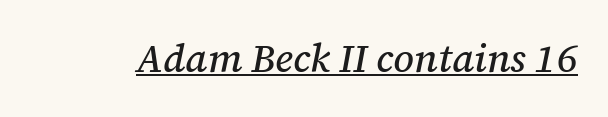
The image shows 39 px serif type, italic (leaning right); set normal letter spacing, underlined; medium stroke contrast and a medium x-height.
